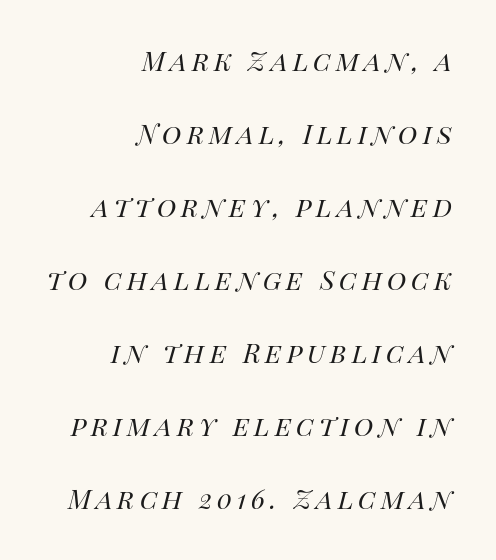
The image shows 33 px regular-weight type, italic (leaning right); set right-aligned, loose line spacing (2.21x), not underlined; high stroke contrast and a large x-height.
